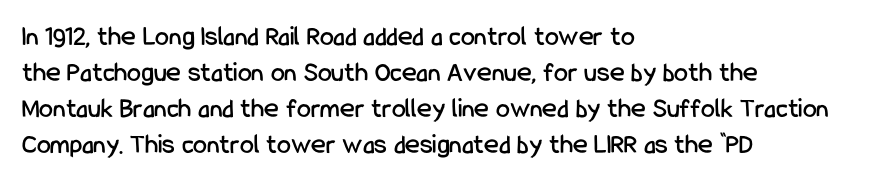
Left-aligned paragraph, ragged on the right. These lines are rendered in a variable-pitch font. Quick note: not italic, upright. Leading matches the norm, producing a regular column.
